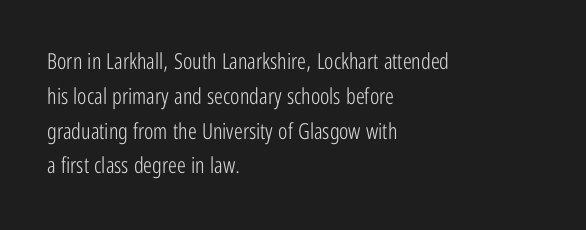
The image shows 22 px text type, upright; set left-aligned, normal line spacing (1.58x), normal letter spacing, not underlined.
